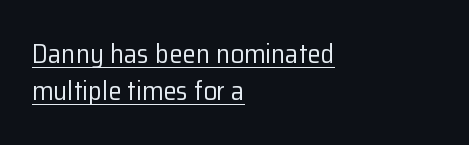
Emphasis is given by a line drawn under the lettering. If you drew a line through each stem, it would be perfectly vertical. Is this a heavy cut? Hardly; it is regular or lighter. The paragraph has a hard left edge and a soft right edge. Summary of vertical rhythm: regular, with standard interline spacing. Inter-character spacing is left at the font's built-in metrics.
